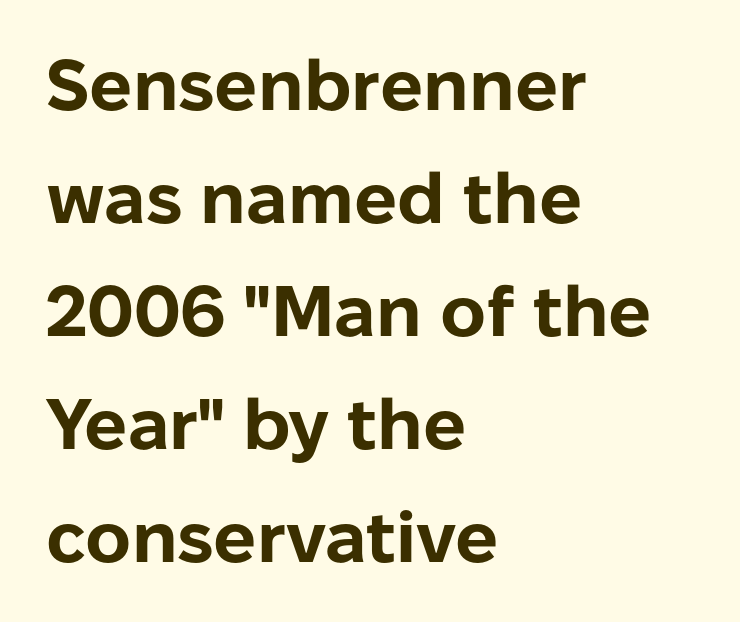
Note the varied advance widths — an 'i' is clearly narrower than an 'm'. Unmarked baselines from the first word to the last. Is the letter spacing exaggerated? No — it looks like the ordinary default. Leading matches the norm, producing a regular column. The passage is arranged the way most books set body copy — flush left. A full-strength bold gives these letters their thick strokes.
